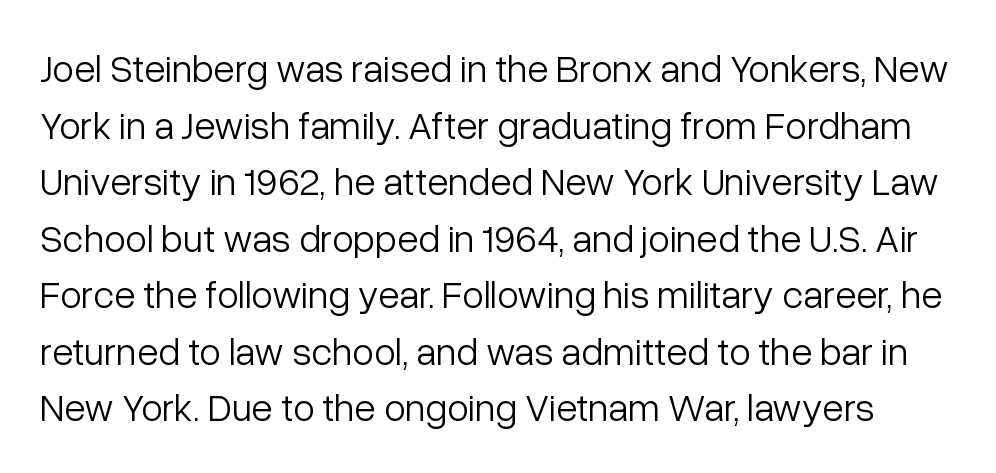
Note the varied advance widths — an 'i' is clearly narrower than an 'm'. A typesetter would mark this as roman, not italic. These glyphs show unthickened strokes, regular width or finer. Look at the tracking — it's just the regular setting, nothing added. The text was rendered using a sans face with plain stroke endings. The designer left line spacing at the default.
